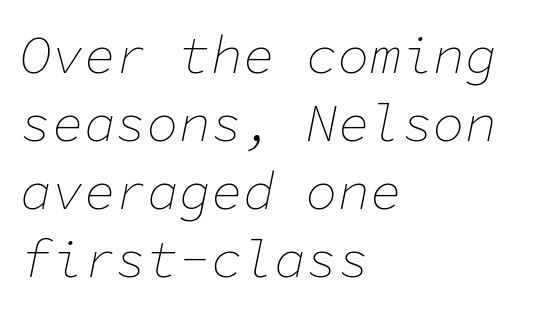
If you drew a line through each stem, it would be angled. In terms of leading, this rendering sits right in the middle. Any mark beneath the type? The region is blank. Look at the tracking — it's just the regular setting, nothing added. Visually the block forms a straight wall on the left and a jagged coastline on the right. Letters have the restrained weight of plain body copy at most.
